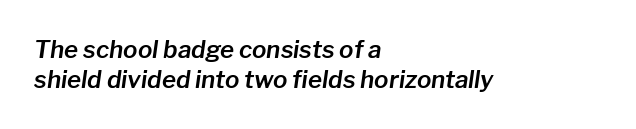
Just letters on the line, the space beneath them empty. The letters are slanted; this is an italic face. Honestly, the letter spacing is just normal — you wouldn't notice it. Rows of type keep a routine distance in the vertical direction.
